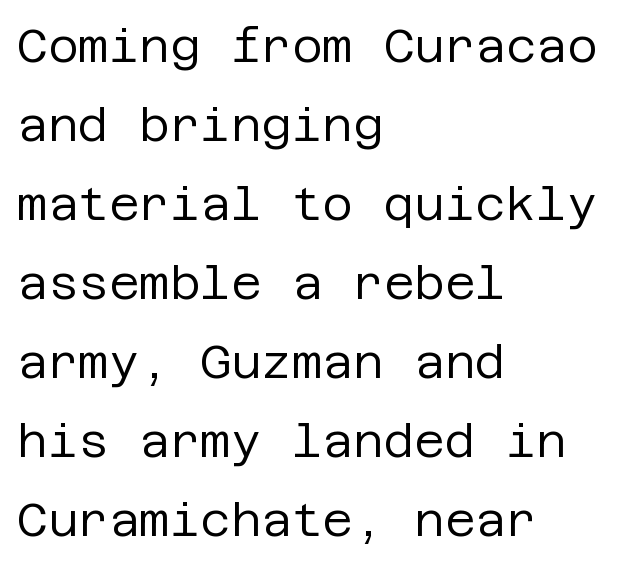
{"serif": "no", "italic": "no", "bold": "no", "weight": "regular", "width": "normal", "stroke_contrast": "low", "x_height": "large", "underline": "no", "align": "left", "line_spacing": "normal", "line_spacing_ratio": 1.68, "letter_spacing": "normal", "letter_spacing_em": 0.0, "glyph_px": 47}
